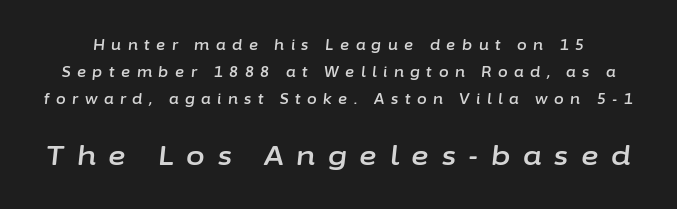
{"italic": "yes", "lean": "right", "slant_degrees": 6, "underline": "no", "line_spacing": "loose", "line_spacing_ratio": 1.94, "letter_spacing": "wide", "letter_spacing_em": 0.47, "larger_block": "second", "size_ratio": 1.93, "glyph_px": 27}
